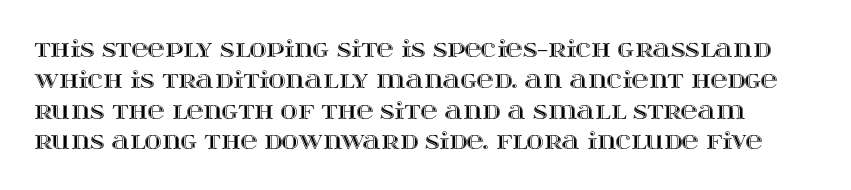
Characters follow at the spacing the type designer built in. These lines were composed using upright roman letters. Underlining? Definitely not there. Line spacing here is normal.
